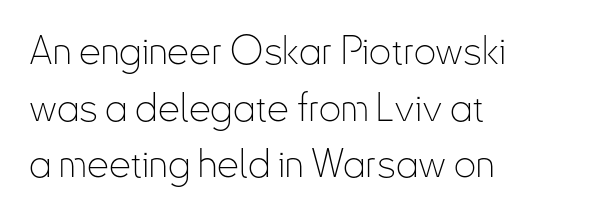
{"serif": "no", "italic": "no", "bold": "no", "weight": "thin", "width": "condensed", "stroke_contrast": "low", "x_height": "small", "monospaced": "no", "underline": "no", "align": "left", "line_spacing": "normal", "line_spacing_ratio": 1.45, "letter_spacing": "normal", "letter_spacing_em": 0.0, "glyph_px": 39}
